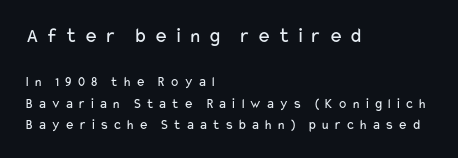
{"italic": "no", "bold": "no", "underline": "no", "align": "left", "line_spacing": "normal", "line_spacing_ratio": 1.54, "letter_spacing": "wide", "letter_spacing_em": 0.29, "larger_block": "first", "size_ratio": 1.5, "glyph_px": 21}
